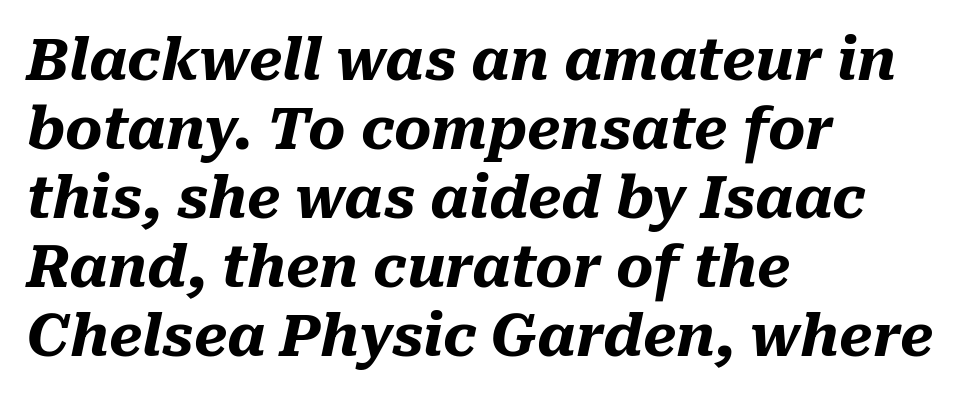
Plain, unruled lines of type. Observe the lean: these are italic letterforms. What stands out about the letter spacing? Nothing — it is the standard amount. You could not count columns in this text — the font is proportionally spaced.
